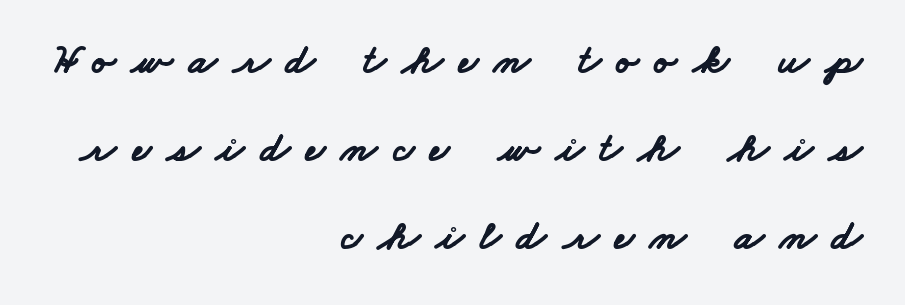
Q: Is the text bold? A: Yes.
Q: Is the typeface a serif or a sans-serif typeface? A: Sans-serif.
Q: Is the text underlined? A: No.
Q: How is the paragraph aligned? A: Right-aligned.
Q: Is the spacing between letters normal or unusually wide? A: Unusually wide.
Q: Is the spacing between lines tight, normal or loose? A: Loose.
Q: Width (condensed, normal, or wide)? A: Wide.
Q: Stroke contrast? A: Low.
Q: x-height? A: Small.
Q: Monospaced? A: No.
